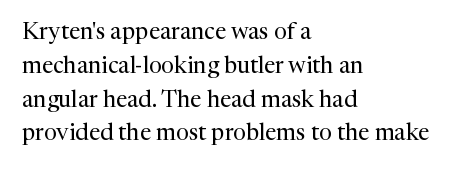
Just letters on the line, the space beneath them empty. Evenly set lines give the paragraph a standard silhouette. Heft: none added — not bold. Notice how the passage keeps a crisp vertical edge on the left only. No extra tracking has been applied to these lines. A roman cut, with each character standing at attention.
